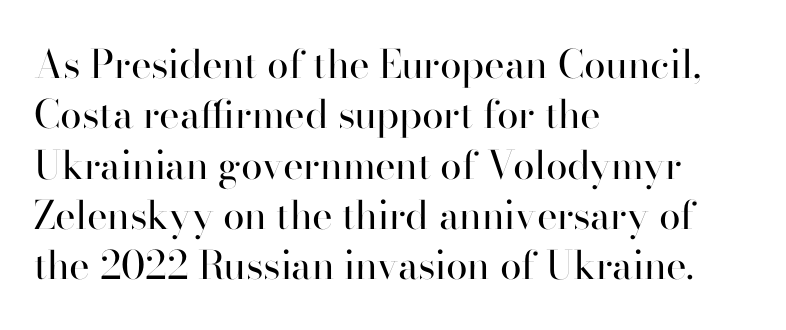
The image shows 39 px regular-weight sans-serif type, upright; set left-aligned, normal line spacing (1.29x), normal letter spacing, not underlined; high stroke contrast and a small x-height.
